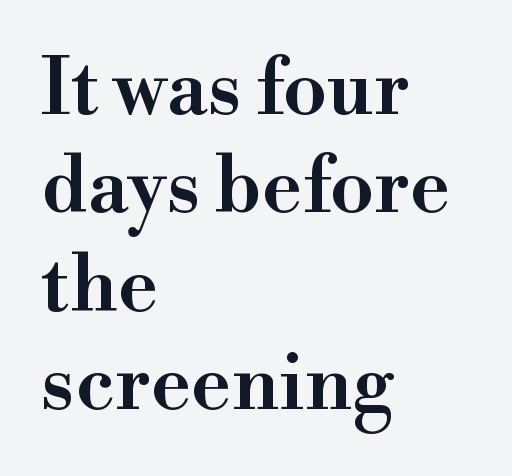
The passage shown is typed in a proportional face where columns would drift. Leftover space on each line is placed entirely after the last word. What stands out about the letter spacing? Nothing — it is the standard amount. Bare-footed words on every line.
